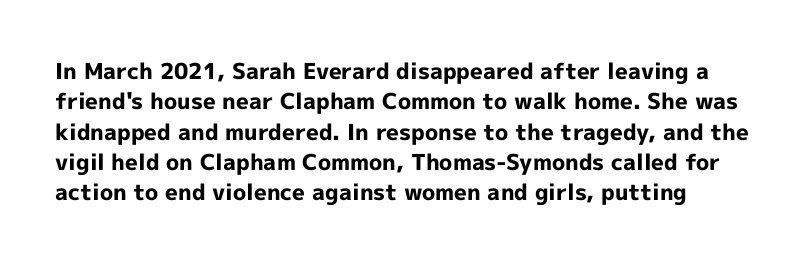
{"italic": "no", "bold": "yes", "underline": "no", "line_spacing": "normal", "line_spacing_ratio": 1.38, "letter_spacing": "normal", "letter_spacing_em": 0.0, "glyph_px": 22}
